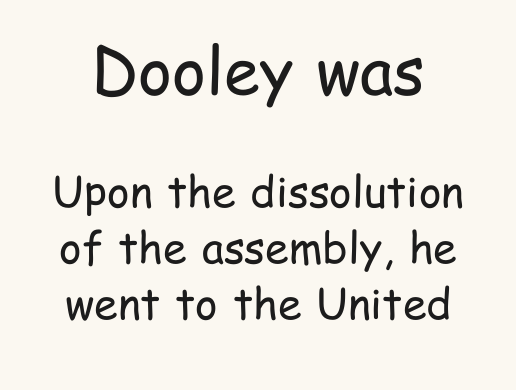
{"serif": "no", "italic": "no", "bold": "no", "weight": "regular", "width": "condensed", "stroke_contrast": "low", "x_height": "medium", "monospaced": "no", "underline": "no", "align": "center", "line_spacing": "normal", "line_spacing_ratio": 1.3, "letter_spacing": "normal", "letter_spacing_em": 0.0, "larger_block": "first", "size_ratio": 1.51, "glyph_px": 65}
